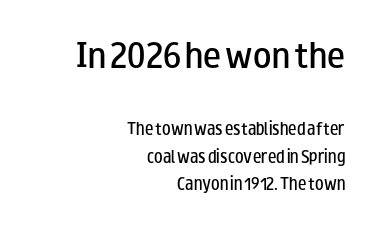
No italicization has been applied; the sample stays upright. Font category for this specimen: sans-serif. Of the two passages, the one on top uses the larger point size. Each glyph is drawn with semibold strokes, heavier than normal yet not fully bold.
